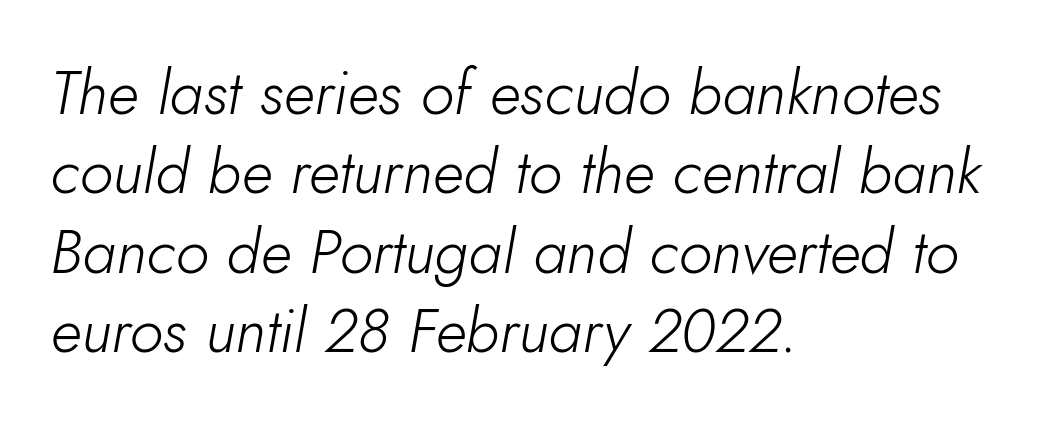
The image shows 62 px light type, italic (leaning right); set left-aligned, normal line spacing (1.28x), normal letter spacing, not underlined; low stroke contrast and a small x-height.
